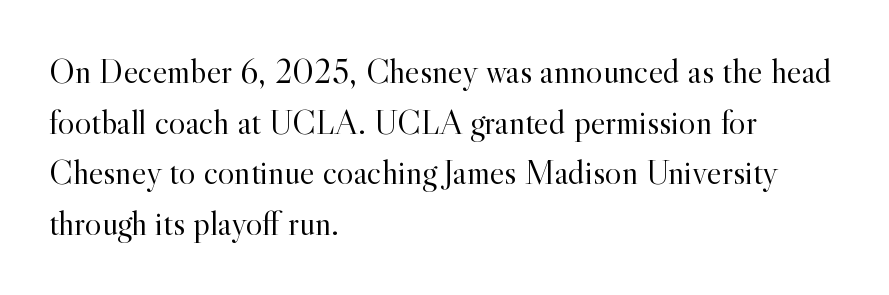
{"serif": "yes", "italic": "no", "bold": "no", "weight": "light", "width": "normal", "x_height": "small", "monospaced": "no", "underline": "no", "align": "left", "line_spacing": "normal", "line_spacing_ratio": 1.45, "letter_spacing": "normal", "letter_spacing_em": 0.0, "glyph_px": 35}
